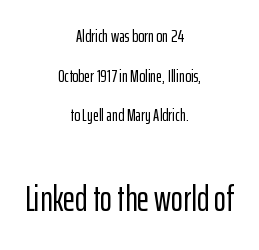
Q: Is the text italic (slanted)? A: No, it is upright.
Q: Is the typeface a serif or a sans-serif typeface? A: Sans-serif.
Q: Is the text underlined? A: No.
Q: How is the paragraph aligned? A: Centered.
Q: Is the spacing between letters normal or unusually wide? A: Normal.
Q: Is the spacing between lines tight, normal or loose? A: Loose.
Q: Which block of text is set in a larger size, the first (top) or the second (bottom)? A: The second (bottom) one.
Q: Width (condensed, normal, or wide)? A: Condensed.
Q: Stroke contrast? A: Low.
Q: x-height? A: Medium.
Q: Monospaced? A: No.
